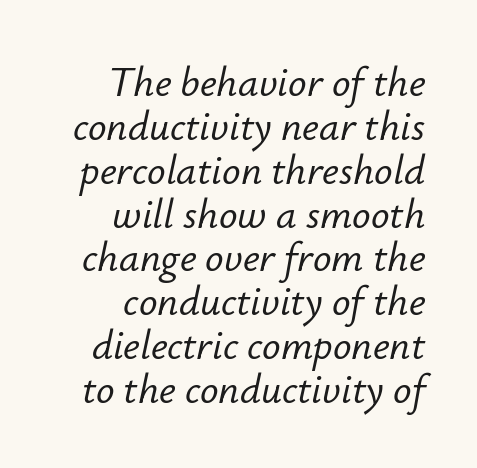
Whoever set this chose condensed vertical rhythm over breathing room. Character widths vary here, with narrow letters taking less room than wide ones. Horizontally, the lines are justified to the trailing edge only. Would a proofreader flag this as italicized? Yes.
